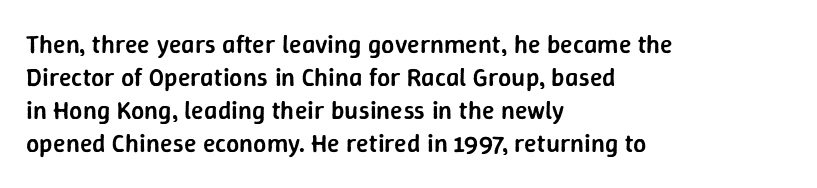
{"italic": "no", "bold": "semi", "underline": "no", "align": "left", "line_spacing": "normal", "line_spacing_ratio": 1.27, "letter_spacing": "normal", "letter_spacing_em": 0.0, "glyph_px": 26}
